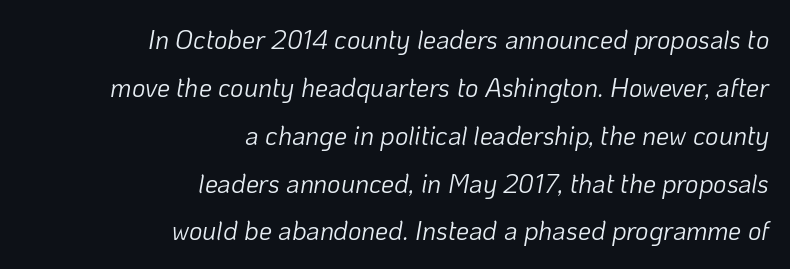
{"italic": "yes", "lean": "right", "slant_degrees": 10, "bold": "no", "underline": "no", "align": "right", "line_spacing_ratio": 1.84, "letter_spacing": "normal", "letter_spacing_em": 0.0, "glyph_px": 26}
